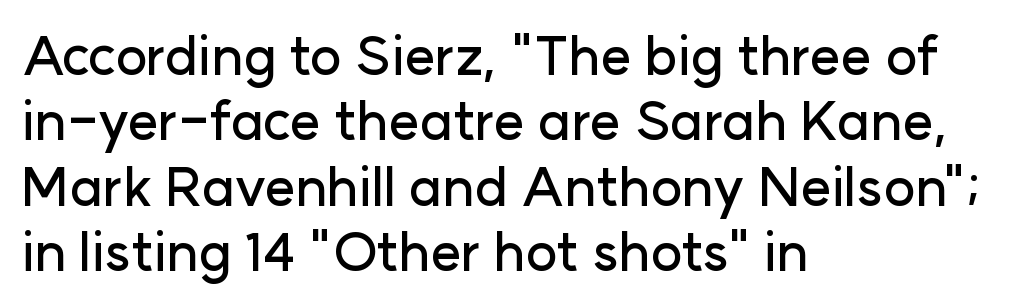
{"serif": "no", "italic": "no", "width": "normal", "stroke_contrast": "low", "x_height": "medium", "monospaced": "no", "underline": "no", "align": "left", "line_spacing_ratio": 1.21, "letter_spacing": "normal", "letter_spacing_em": 0.0, "glyph_px": 54}
